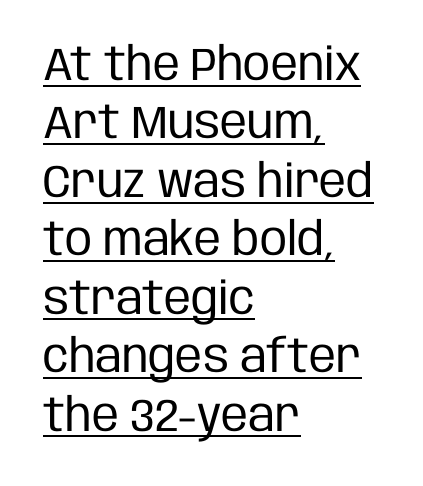
Letterform terminals end flat and unadorned throughout the passage. The lines are quadded left. The line-height multiplier appears to be the usual default. Weight class: somewhere from thin through regular.
